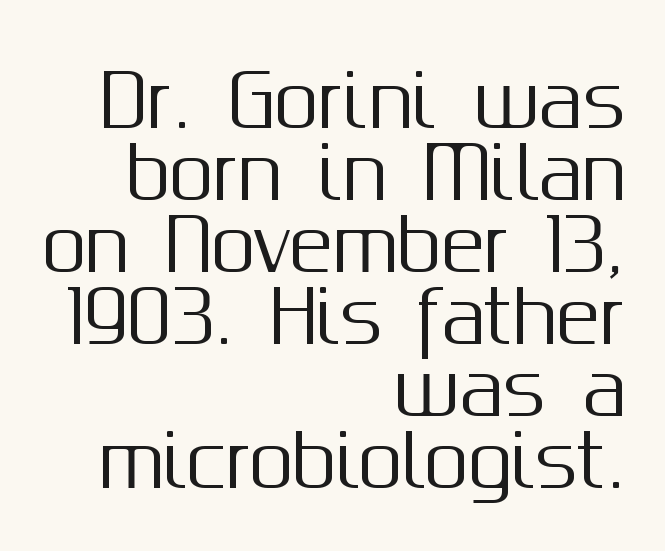
{"serif": "no", "italic": "no", "width": "normal", "stroke_contrast": "medium", "x_height": "medium", "monospaced": "no", "underline": "no", "align": "right", "line_spacing": "tight", "line_spacing_ratio": 1.0, "letter_spacing": "normal", "letter_spacing_em": 0.0, "glyph_px": 72}
